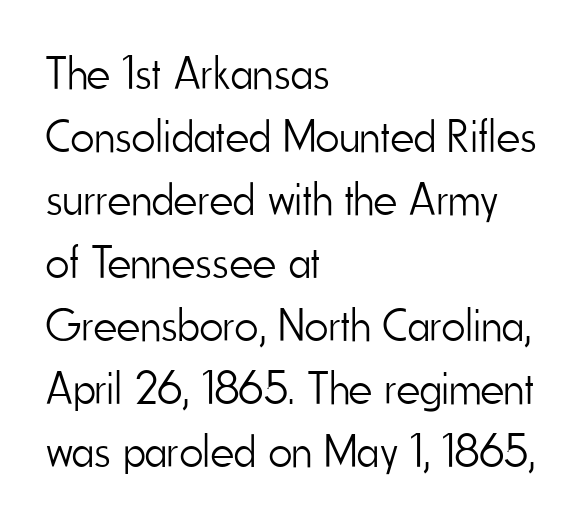
The image shows 46 px light, condensed sans-serif type, upright; set left-aligned, normal line spacing (1.37x), normal letter spacing, not underlined; low stroke contrast and a small x-height.
